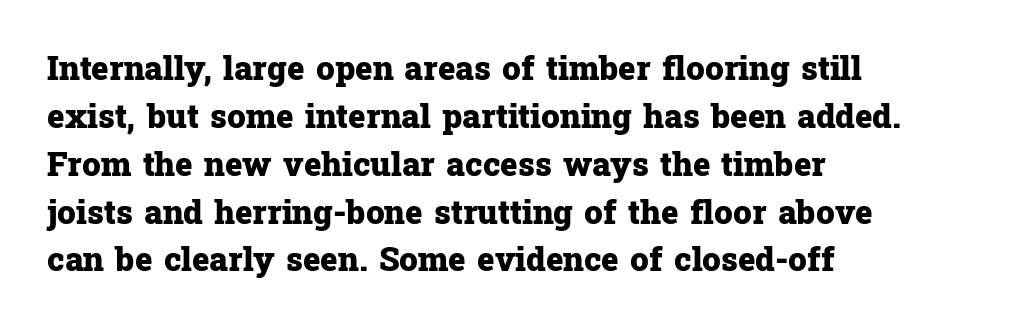
Do the characters align in a grid? No, the font is proportional. Horizontal alignment here is leftward, the default for most running prose. Rendered with straight, roman letterforms. No word sits above an underline. A serif font was chosen for this passage.
